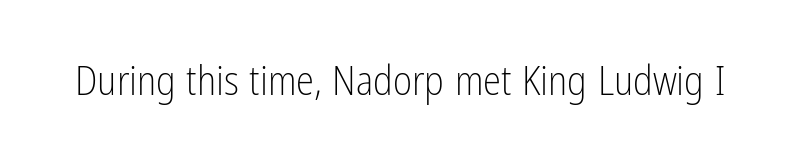
{"serif": "no", "italic": "no", "bold": "no", "weight": "light", "width": "condensed", "stroke_contrast": "low", "x_height": "medium", "monospaced": "no", "underline": "no", "letter_spacing": "normal", "letter_spacing_em": 0.0, "glyph_px": 41}
